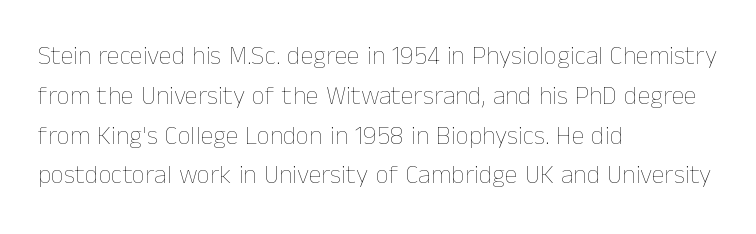
The image shows 26 px text type, upright; set left-aligned, normal line spacing (1.53x), normal letter spacing, not underlined.
